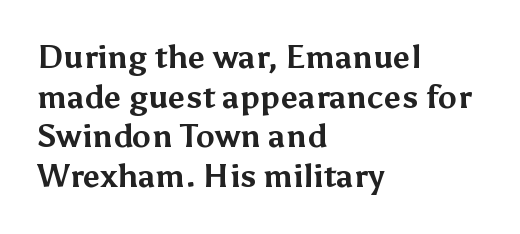
Q: Is the text bold? A: Yes.
Q: Is the text italic (slanted)? A: No, it is upright.
Q: Is the typeface a serif or a sans-serif typeface? A: Sans-serif.
Q: Is the text underlined? A: No.
Q: How is the paragraph aligned? A: Left-aligned.
Q: Is the spacing between letters normal or unusually wide? A: Normal.
Q: Width (condensed, normal, or wide)? A: Normal.
Q: Stroke contrast? A: Medium.
Q: x-height? A: Medium.
Q: Monospaced? A: No.
